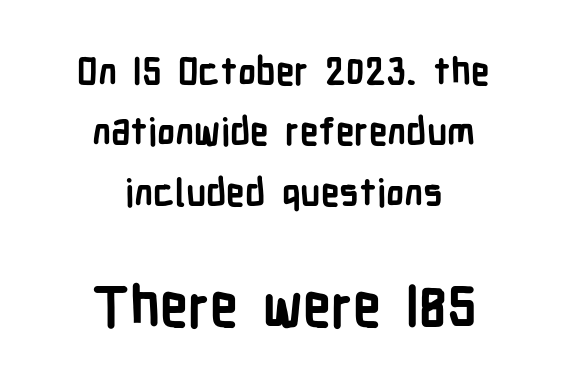
The image shows 56 px semibold, condensed sans-serif type, upright; set centered, normal line spacing (1.63x), normal letter spacing, not underlined; the second (bottom) block is 1.51x larger; low stroke contrast and a medium x-height.
